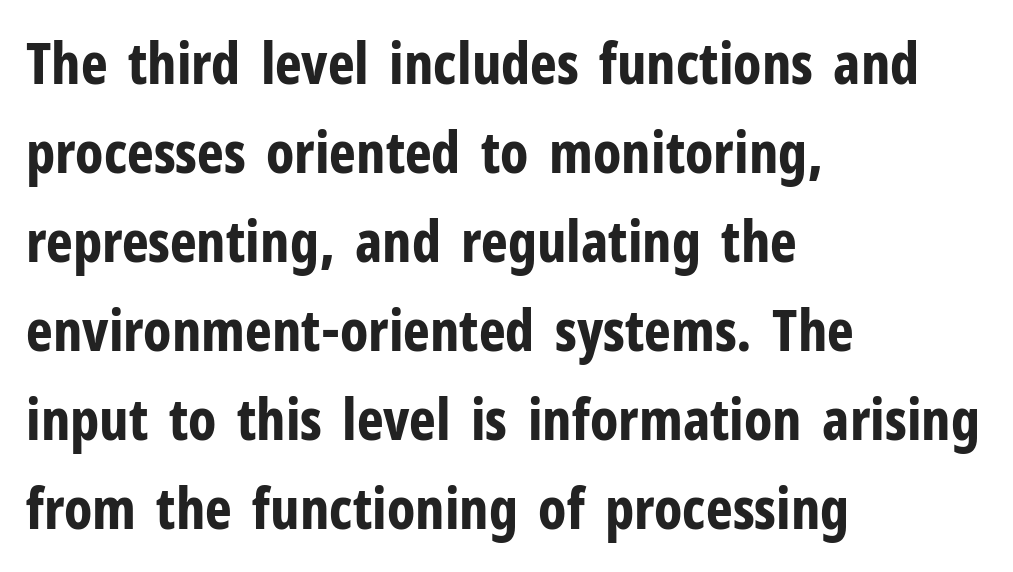
{"serif": "no", "italic": "no", "bold": "yes", "weight": "bold", "width": "condensed", "stroke_contrast": "low", "x_height": "medium", "monospaced": "no", "underline": "no", "align": "left", "line_spacing": "normal", "line_spacing_ratio": 1.56, "letter_spacing": "normal", "letter_spacing_em": 0.0, "glyph_px": 57}
